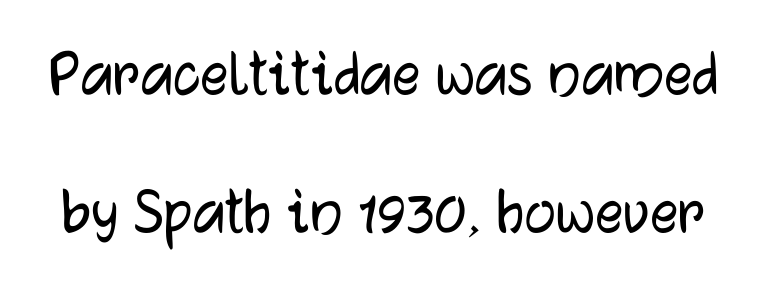
The characters display no serif detailing; their extremities are plain. A typesetter would call this proportional, since set widths differ per character. Ordinary non-slanted type is in use. The gap between lines stays unmarked. Vertically, the passage feels expansive, rows floating well apart.
